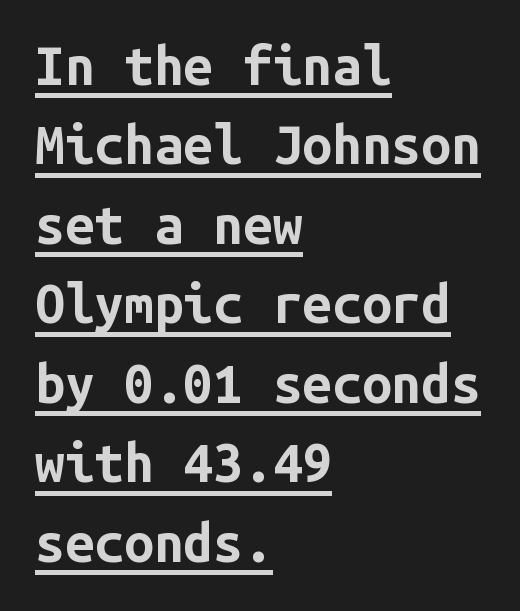
{"serif": "no", "italic": "no", "bold": "yes", "weight": "bold", "width": "normal", "stroke_contrast": "low", "x_height": "medium", "monospaced": "yes", "underline": "yes", "align": "left", "line_spacing": "normal", "line_spacing_ratio": 1.5, "letter_spacing": "normal", "letter_spacing_em": 0.0, "glyph_px": 53}
